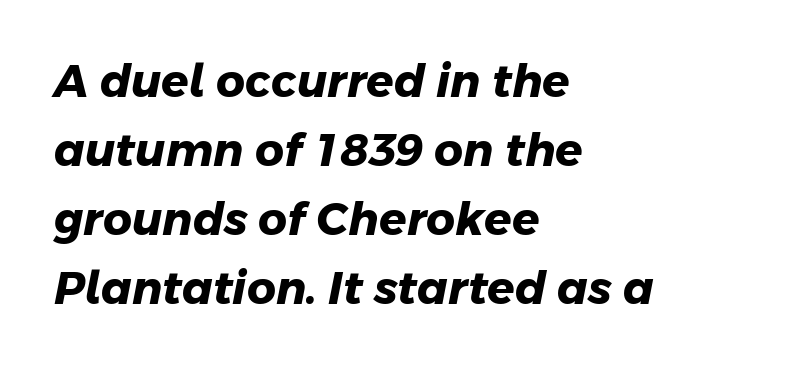
Q: Is the text bold? A: Yes.
Q: Is the typeface a serif or a sans-serif typeface? A: Sans-serif.
Q: Is the text underlined? A: No.
Q: How is the paragraph aligned? A: Left-aligned.
Q: Is the spacing between letters normal or unusually wide? A: Normal.
Q: Is the spacing between lines tight, normal or loose? A: Normal.
Q: Width (condensed, normal, or wide)? A: Normal.
Q: Stroke contrast? A: Low.
Q: x-height? A: Medium.
Q: Monospaced? A: No.
